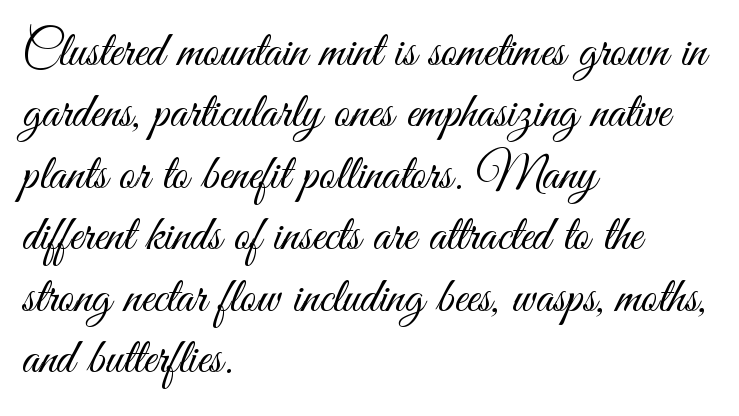
{"serif": "no", "bold": "no", "weight": "light", "width": "condensed", "stroke_contrast": "medium", "x_height": "small", "monospaced": "no", "underline": "no", "align": "left", "line_spacing_ratio": 1.23, "letter_spacing": "normal", "letter_spacing_em": 0.0, "glyph_px": 50}
